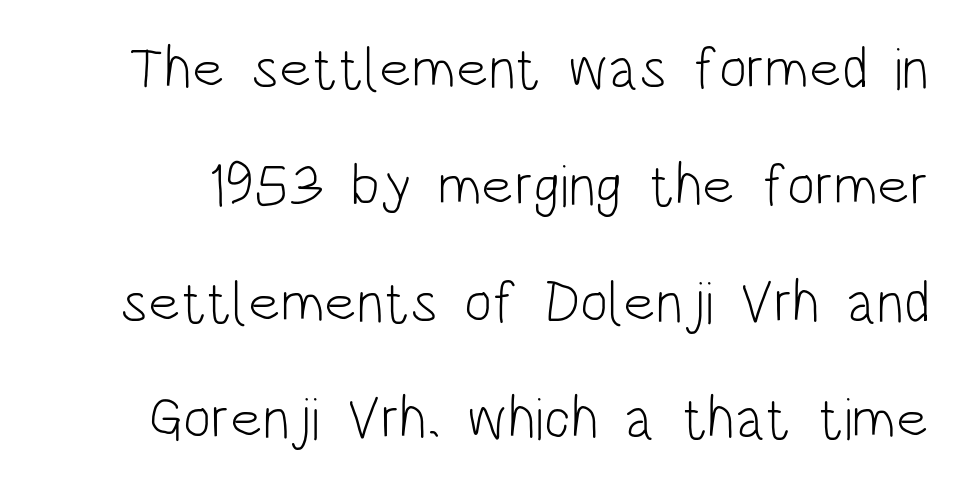
Q: Is the text bold? A: No.
Q: Is the text italic (slanted)? A: No, it is upright.
Q: Is the typeface a serif or a sans-serif typeface? A: Sans-serif.
Q: Is the text underlined? A: No.
Q: Is the spacing between letters normal or unusually wide? A: Normal.
Q: Is the spacing between lines tight, normal or loose? A: Loose.
Q: Width (condensed, normal, or wide)? A: Condensed.
Q: Stroke contrast? A: Low.
Q: x-height? A: Large.
Q: Monospaced? A: No.
